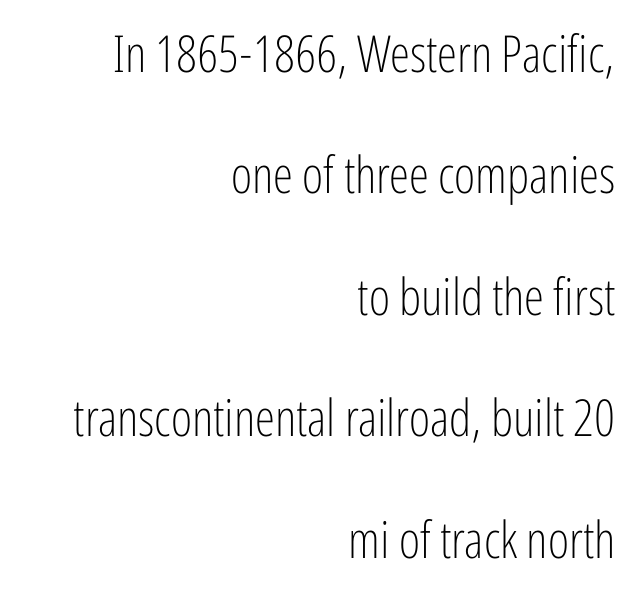
{"serif": "no", "italic": "no", "bold": "no", "weight": "light", "width": "condensed", "stroke_contrast": "low", "x_height": "medium", "monospaced": "no", "underline": "no", "align": "right", "line_spacing": "loose", "line_spacing_ratio": 2.38, "letter_spacing": "normal", "letter_spacing_em": 0.0, "glyph_px": 51}
